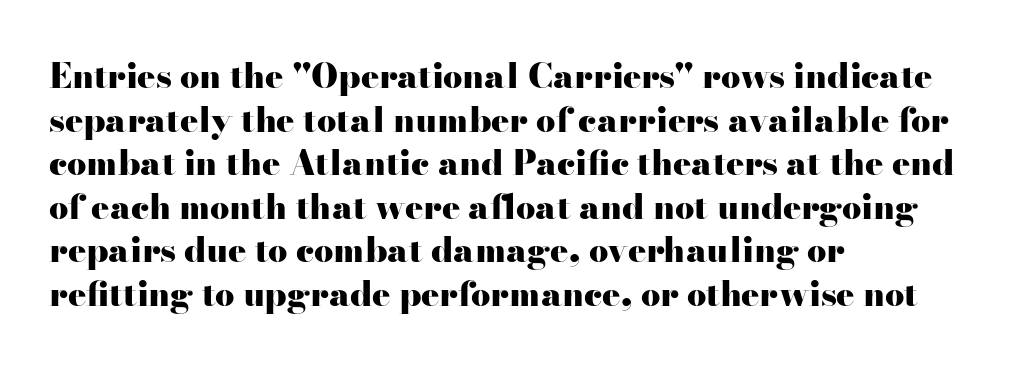
{"serif": "yes", "italic": "no", "bold": "yes", "weight": "heavy", "width": "wide", "stroke_contrast": "high", "x_height": "small", "monospaced": "no", "underline": "no", "align": "left", "line_spacing": "normal", "line_spacing_ratio": 1.28, "letter_spacing": "normal", "letter_spacing_em": 0.0, "glyph_px": 34}
